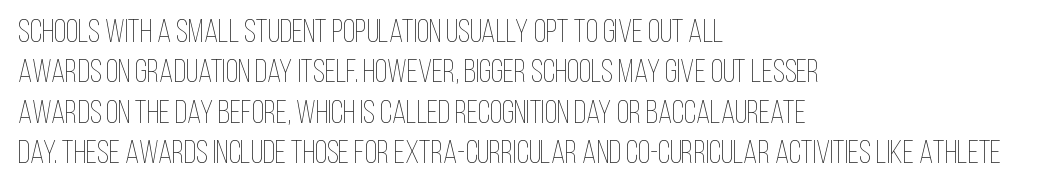
Q: Is the text bold? A: No.
Q: Is the text italic (slanted)? A: No, it is upright.
Q: Is the text underlined? A: No.
Q: How is the paragraph aligned? A: Left-aligned.
Q: Is the spacing between letters normal or unusually wide? A: Normal.
Q: Is the spacing between lines tight, normal or loose? A: Normal.
Q: Width (condensed, normal, or wide)? A: Condensed.
Q: Stroke contrast? A: Low.
Q: x-height? A: Large.
Q: Monospaced? A: No.
